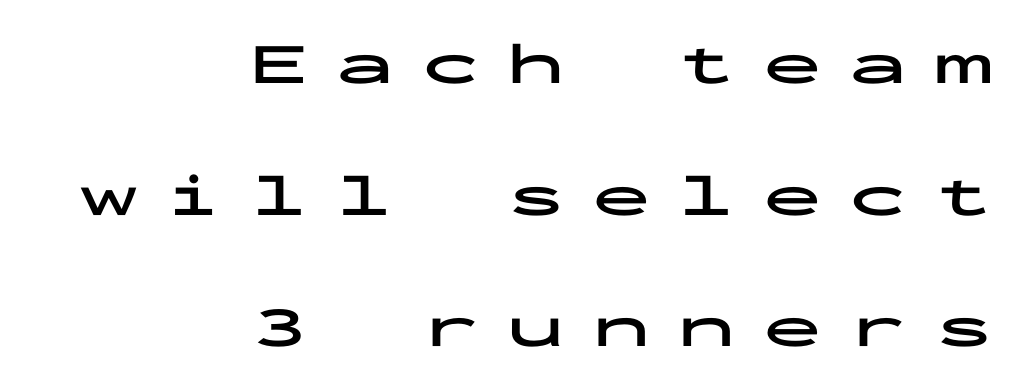
The designer dialed line spacing up above the default. A bare baseline throughout the passage. These lines are rendered in a fixed-pitch font. Loose tracking; the words dissolve into strings of separated letters.
